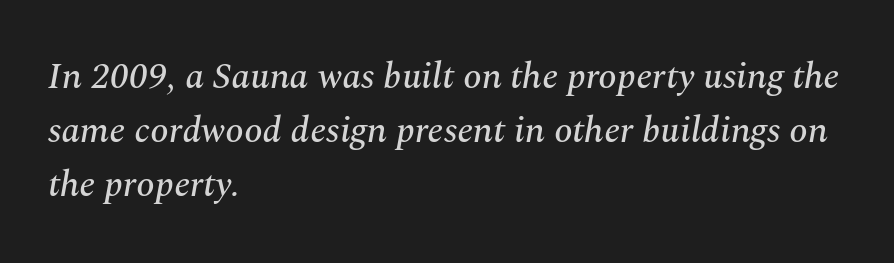
Would a proofreader flag this as italicized? Yes. Look at the bottom of the vertical strokes: they flare into serifs here. Reading down the block, your eye returns to a fixed left position each line. Here the designer chose a conventional face with non-uniform glyph widths. Notice how descenders clear the ascenders below comfortably — that's standard leading.
